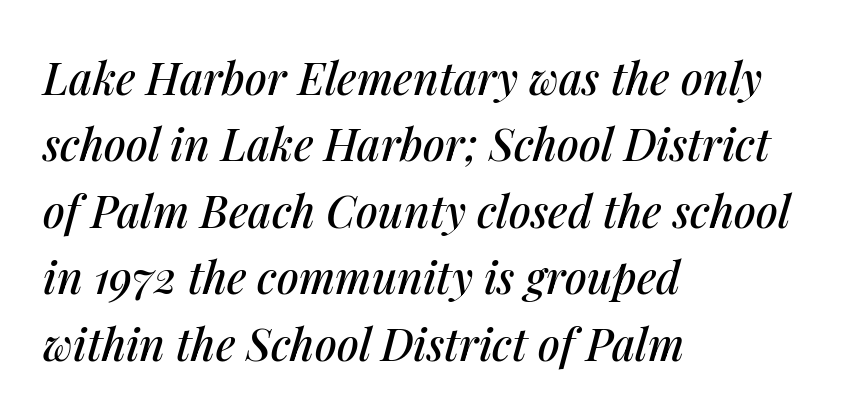
Spacing verdict: proportional, widths tailored to each character. Just letters on the line, the space beneath them empty. The passage shown has conventional tracking throughout. The face used here has a pronounced slope to its letters. The paragraph has a hard left edge and a soft right edge.
